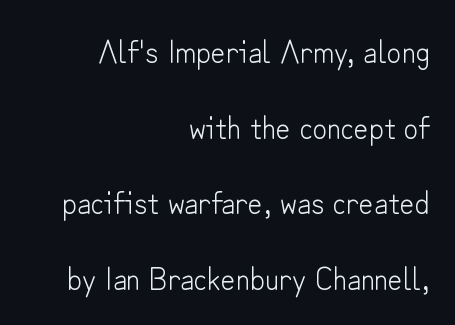
The image shows 32 px light sans-serif type, upright; set right-aligned, loose line spacing (2.36x), normal letter spacing, not underlined; low stroke contrast and a small x-height.
